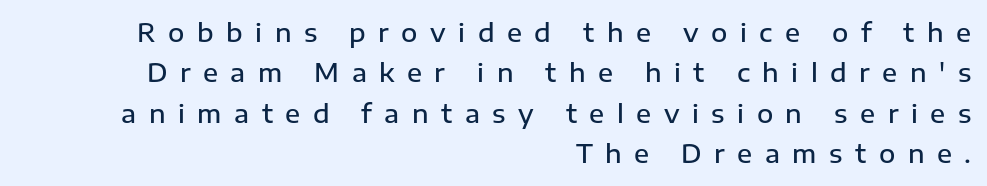
{"italic": "no", "bold": "semi", "underline": "no", "align": "right", "line_spacing": "normal", "line_spacing_ratio": 1.62, "letter_spacing": "wide", "letter_spacing_em": 0.5, "glyph_px": 25}
